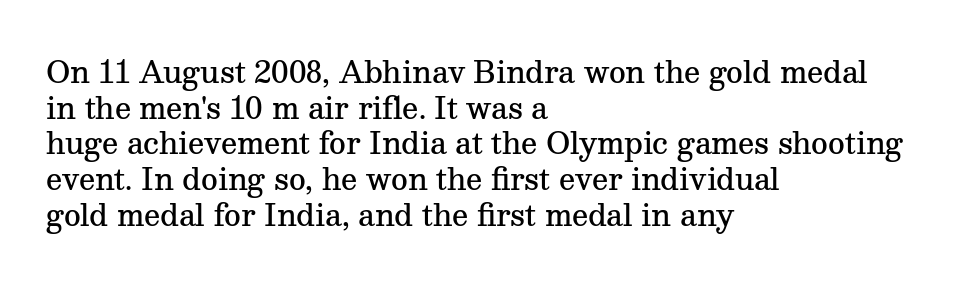
Every stem runs plumb, perpendicular to the baseline. Varying glyph widths throughout — classic text-font behaviour. A fair bit of extra ink — the face is semibold, not bold. The passage is arranged the way most books set body copy — flush left. Check under the words: just untouched page. The rendering shows small feet on the letterforms — a serif design.
